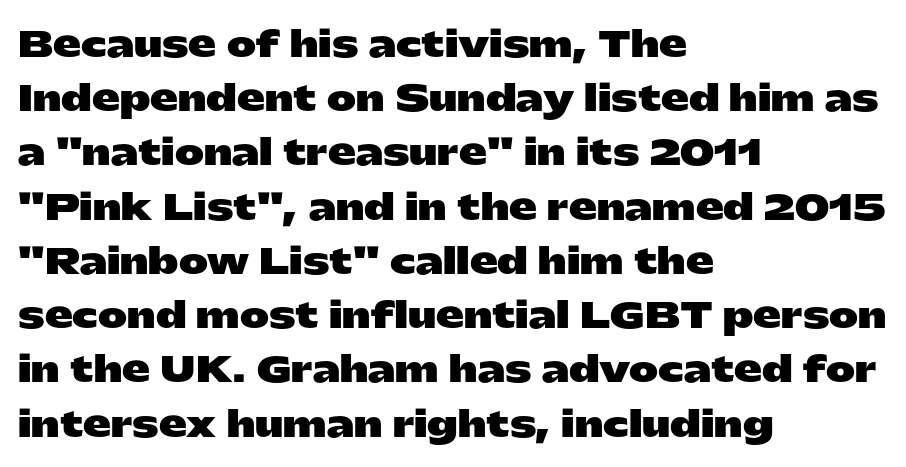
These lines were composed using upright roman letters. Looks like regular typesetting: each glyph gets only the width it needs. Underlining? Definitely not there. Every row of glyphs begins at an identical x-position on the left.
